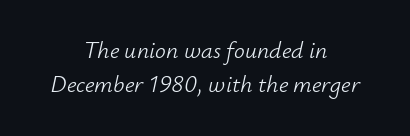
{"italic": "yes", "lean": "right", "slant_degrees": 12, "bold": "no", "underline": "no", "align": "center", "line_spacing": "normal", "line_spacing_ratio": 1.43, "letter_spacing": "normal", "letter_spacing_em": 0.0, "glyph_px": 24}
